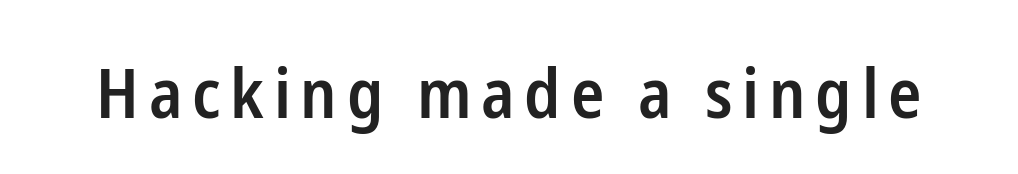
The image shows 69 px semibold, condensed sans-serif type, upright; set not underlined; low stroke contrast and a medium x-height.
